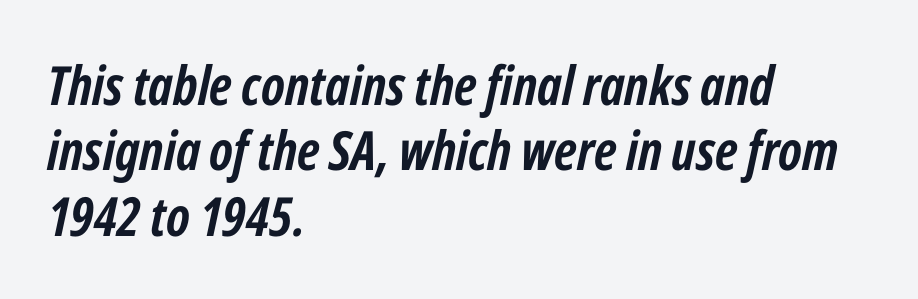
Compared with typical body copy, the letter spacing here is the same. How heavy is the stroke? Heavy — this is a bold. The letters are slanted; this is an italic face. The face used here is proportionally spaced, like ordinary book or web type. The foot of each line stays bare and open. The paragraph shown leans on its left margin.
